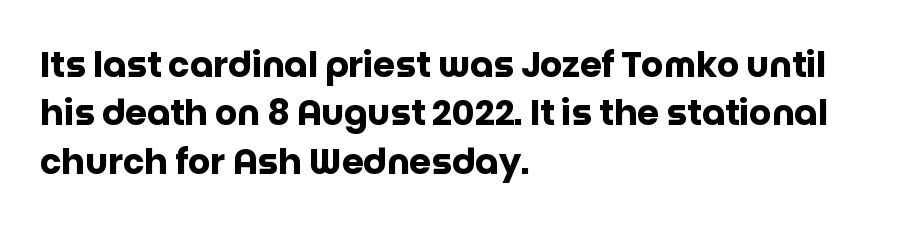
Q: Is the text bold? A: Yes.
Q: Is the text italic (slanted)? A: No, it is upright.
Q: Is the typeface a serif or a sans-serif typeface? A: Sans-serif.
Q: Is the text underlined? A: No.
Q: How is the paragraph aligned? A: Left-aligned.
Q: Is the spacing between letters normal or unusually wide? A: Normal.
Q: Is the spacing between lines tight, normal or loose? A: Normal.
Q: Width (condensed, normal, or wide)? A: Normal.
Q: Stroke contrast? A: Low.
Q: x-height? A: Large.
Q: Monospaced? A: No.
